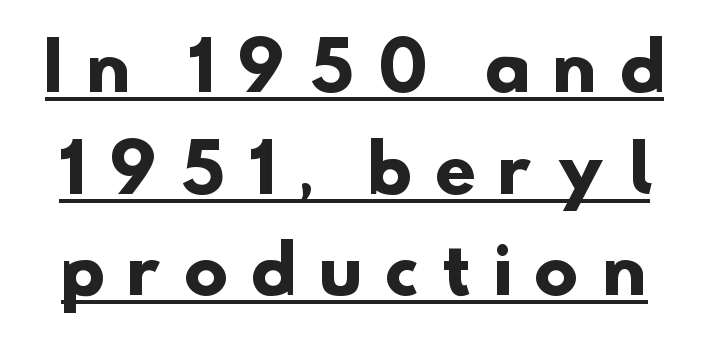
The image shows 66 px heavy sans-serif type; set normal line spacing (1.54x), unusually wide letter spacing (+0.36 em), underlined; low stroke contrast and a small x-height.
